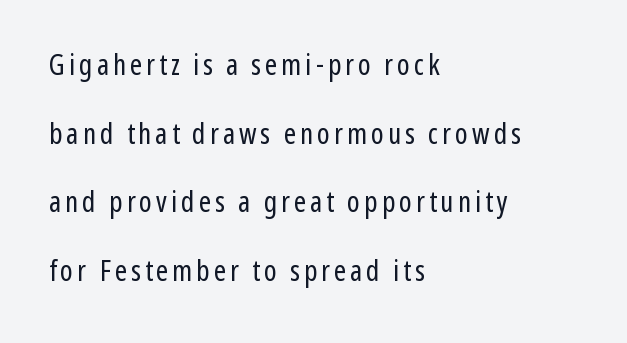
{"serif": "no", "italic": "no", "bold": "no", "weight": "regular", "width": "condensed", "stroke_contrast": "low", "x_height": "medium", "monospaced": "no", "underline": "no", "align": "left", "line_spacing": "loose", "line_spacing_ratio": 2.37, "glyph_px": 29}
